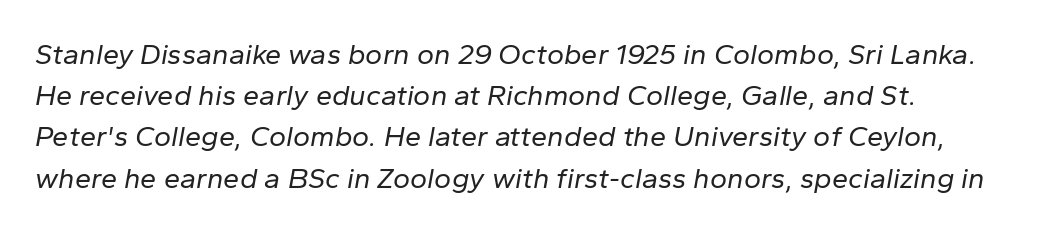
Is this a fixed-width face? No — the glyphs have proportional, varying widths. Looking at the ascenders, they clearly lean. The specimen omits any rule beneath the text block's lines. The letters sit at their default tracking, neither squeezed nor spread.
